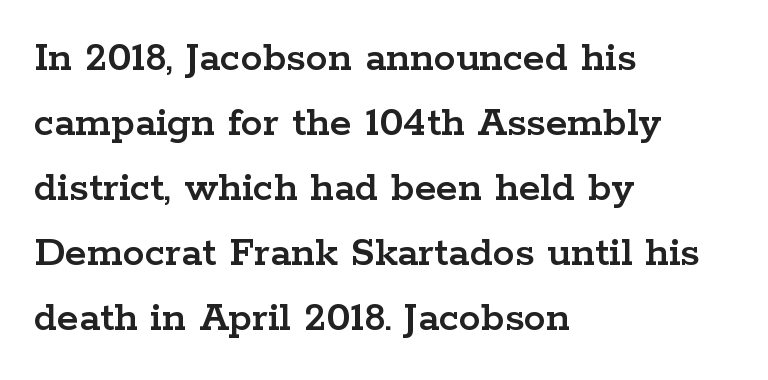
{"serif": "yes", "italic": "no", "width": "wide", "stroke_contrast": "low", "x_height": "medium", "monospaced": "no", "underline": "no", "align": "left", "line_spacing": "normal", "line_spacing_ratio": 1.48, "letter_spacing": "normal", "letter_spacing_em": 0.0, "glyph_px": 44}
